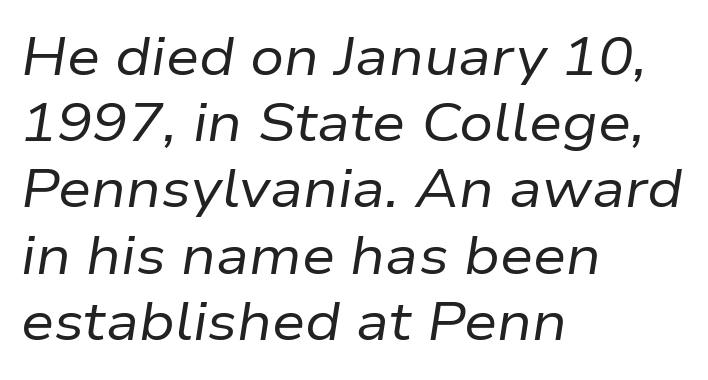
The image shows 53 px regular-weight type, italic (leaning right); set left-aligned, normal line spacing (1.25x), normal letter spacing, not underlined; low stroke contrast and a medium x-height.
